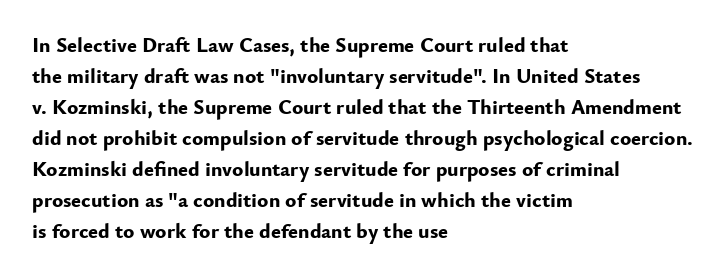
These lines keep a tight, regular rhythm from letter to letter. The typesetting leans heavy: a genuine bold. Line beginnings align vertically; line endings do not. If you drew a line through each stem, it would be perfectly vertical. Letters rest on an invisible, unmarked baseline.
